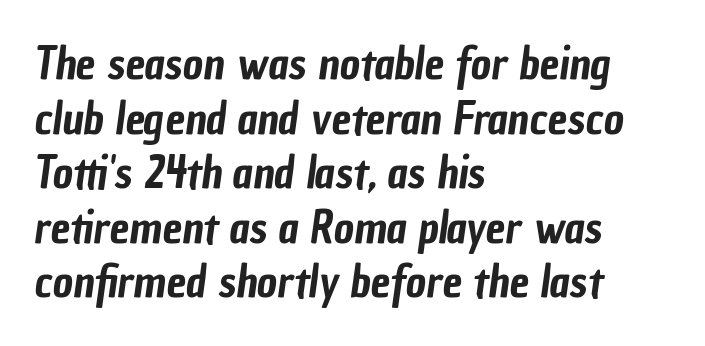
The image shows 44 px condensed sans-serif type; set left-aligned, line spacing 1.24x, normal letter spacing, not underlined; low stroke contrast and a medium x-height.
